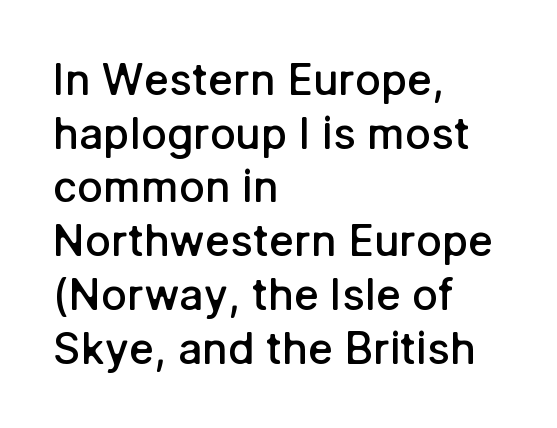
The image shows 43 px semibold sans-serif type, upright; set left-aligned, normal line spacing (1.25x), normal letter spacing, not underlined; low stroke contrast and a medium x-height.
